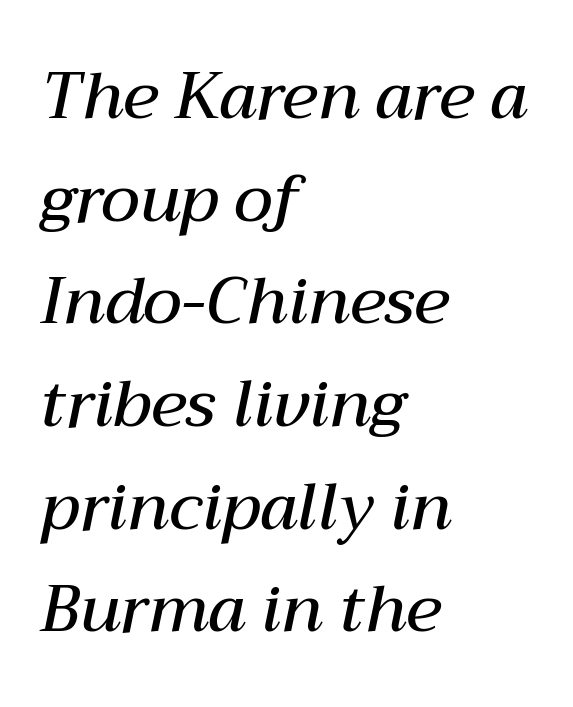
{"italic": "yes", "lean": "right", "slant_degrees": 12, "bold": "semi", "weight": "semibold", "width": "normal", "stroke_contrast": "medium", "x_height": "medium", "monospaced": "no", "underline": "no", "align": "left", "line_spacing": "normal", "line_spacing_ratio": 1.58, "letter_spacing": "normal", "letter_spacing_em": 0.0, "glyph_px": 65}
